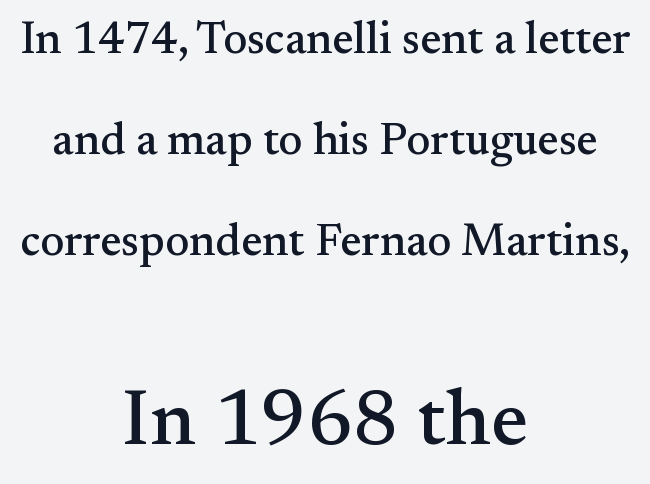
You could not count columns in this text — the font is proportionally spaced. Quick note: interline space is abundant. The letterforms sit shoulder to shoulder at normal distance. If you squint, the bottom block still reads clearly — it's the larger of the two.
